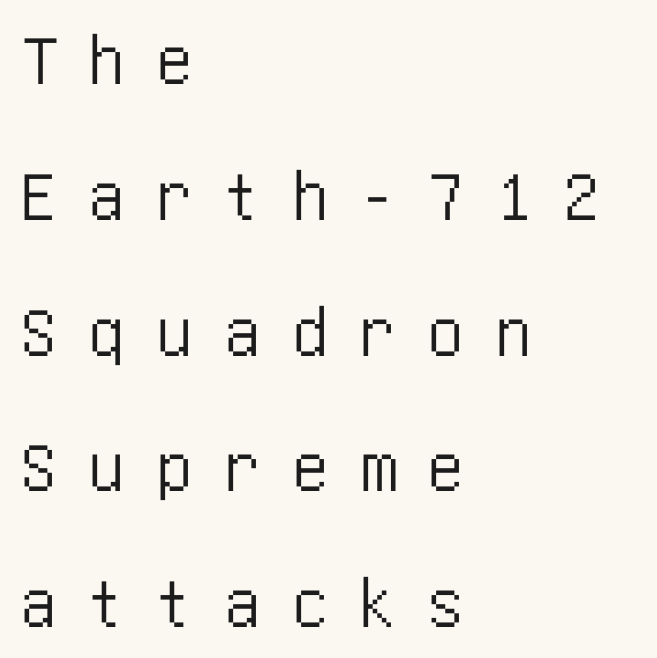
{"serif": "no", "italic": "no", "width": "condensed", "stroke_contrast": "low", "x_height": "large", "underline": "no", "align": "left", "line_spacing_ratio": 1.86, "letter_spacing": "wide", "letter_spacing_em": 0.43, "glyph_px": 73}
